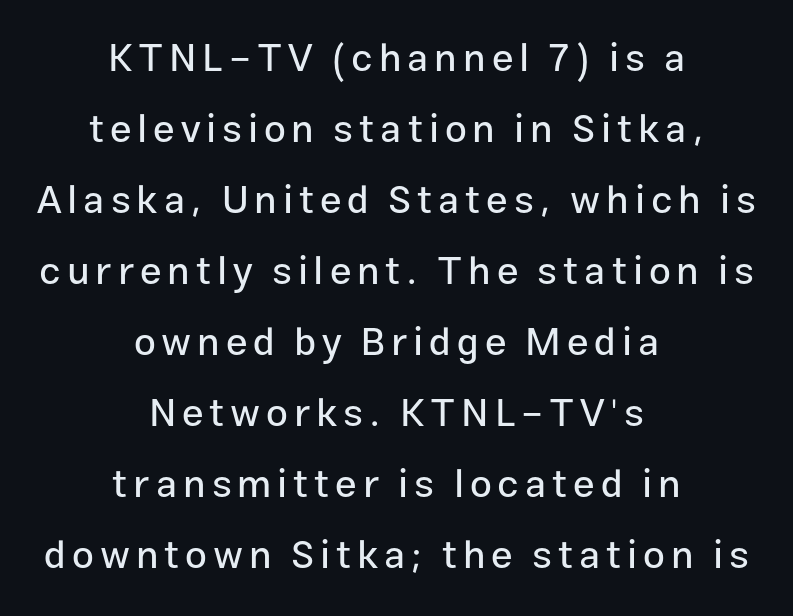
Check where the strokes stop: nothing finishes them off — pure sans. Only glyphs here, with clear space below each row. Typeset on center — no edge is straight. Vertical strokes here are truly vertical. Here the designer chose a conventional face with non-uniform glyph widths.
